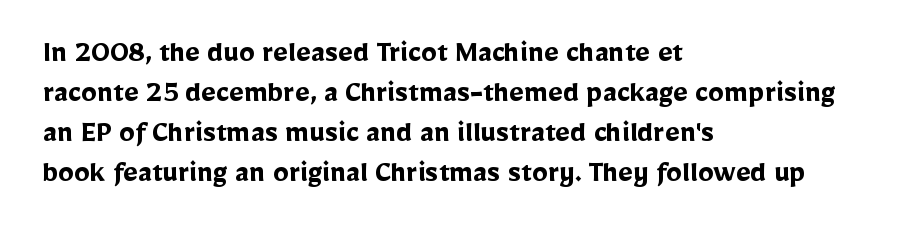
{"serif": "no", "italic": "no", "bold": "yes", "weight": "semibold", "width": "normal", "stroke_contrast": "low", "x_height": "medium", "monospaced": "no", "underline": "no", "align": "left", "line_spacing": "normal", "line_spacing_ratio": 1.25, "letter_spacing": "normal", "letter_spacing_em": 0.0, "glyph_px": 32}
